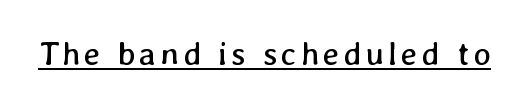
{"bold": "no", "weight": "regular", "width": "normal", "stroke_contrast": "low", "x_height": "medium", "monospaced": "no", "underline": "yes", "glyph_px": 33}
